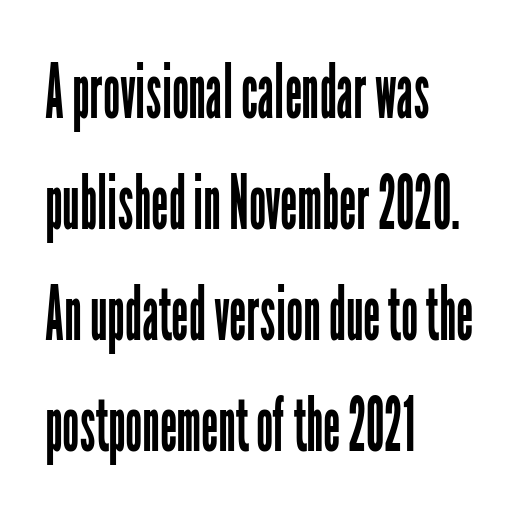
The image shows 75 px regular-weight, condensed sans-serif type, upright; set left-aligned, normal line spacing (1.48x), normal letter spacing, not underlined; low stroke contrast and a medium x-height.
